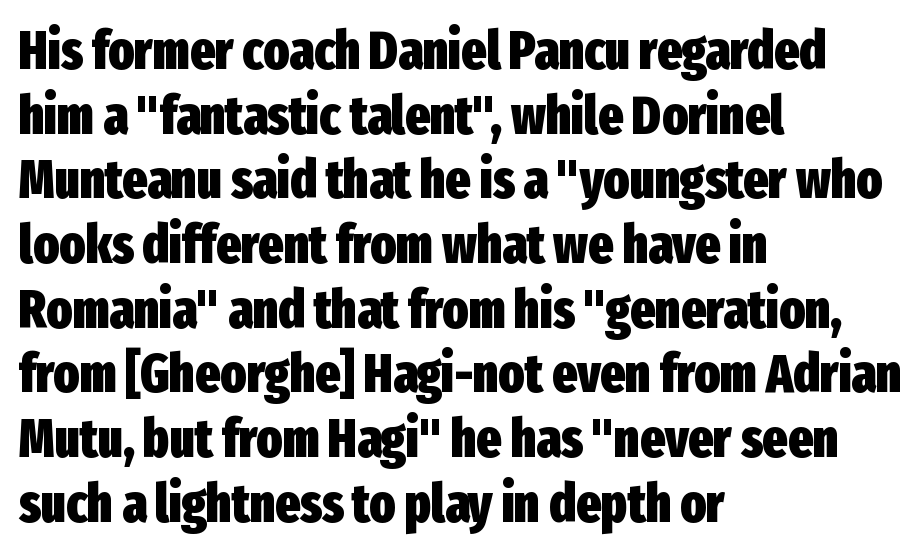
{"serif": "no", "italic": "no", "bold": "yes", "weight": "heavy", "width": "condensed", "stroke_contrast": "low", "x_height": "medium", "monospaced": "no", "underline": "no", "align": "left", "line_spacing_ratio": 1.22, "letter_spacing": "normal", "letter_spacing_em": 0.0, "glyph_px": 53}
